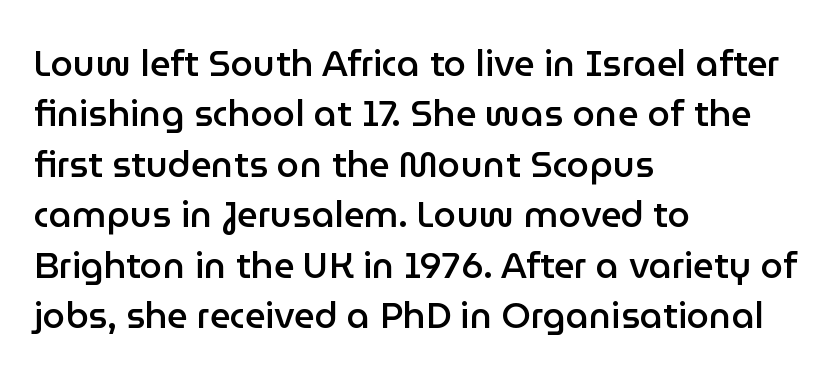
Q: Is the text bold? A: Semi-bold.
Q: Is the text italic (slanted)? A: No, it is upright.
Q: Is the typeface a serif or a sans-serif typeface? A: Sans-serif.
Q: Is the text underlined? A: No.
Q: How is the paragraph aligned? A: Left-aligned.
Q: Is the spacing between letters normal or unusually wide? A: Normal.
Q: Is the spacing between lines tight, normal or loose? A: Normal.
Q: Width (condensed, normal, or wide)? A: Normal.
Q: Stroke contrast? A: Low.
Q: x-height? A: Medium.
Q: Monospaced? A: No.
